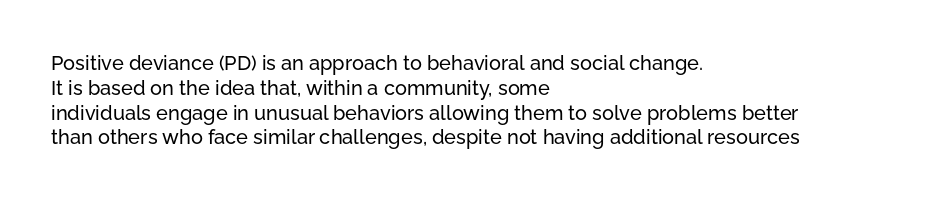
Q: Is the text italic (slanted)? A: No, it is upright.
Q: Is the text underlined? A: No.
Q: How is the paragraph aligned? A: Left-aligned.
Q: Is the spacing between letters normal or unusually wide? A: Normal.
